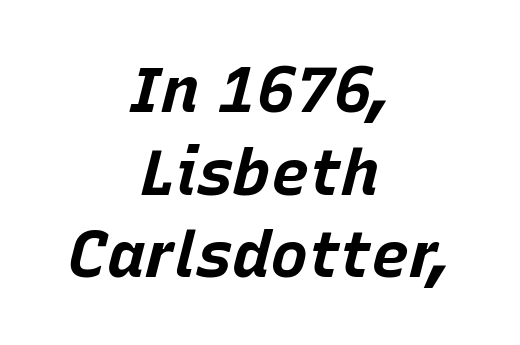
{"italic": "yes", "lean": "right", "slant_degrees": 15, "bold": "yes", "weight": "bold", "width": "normal", "stroke_contrast": "low", "x_height": "large", "monospaced": "no", "underline": "no", "align": "center", "line_spacing": "normal", "line_spacing_ratio": 1.29, "letter_spacing": "normal", "letter_spacing_em": 0.0, "glyph_px": 64}
